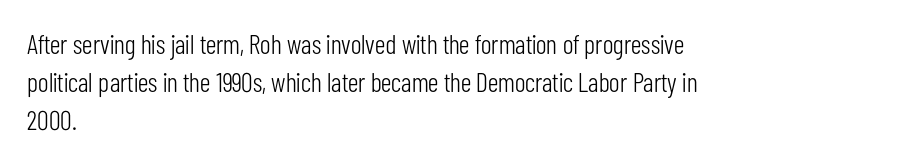
The designer left line spacing at the default. A classic flush-left, rag-right setting is used for this passage. The font sits on the lighter half of the weight spectrum, regular included. The letters stand straight up with perfectly vertical stems. No word sits above an underline.
